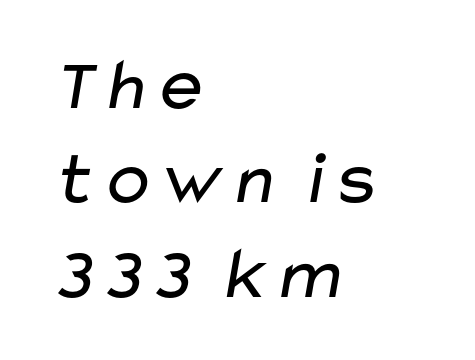
The image shows 75 px regular-weight, wide sans-serif type; set left-aligned, normal line spacing (1.26x), normal letter spacing, not underlined; low stroke contrast and a medium x-height.
